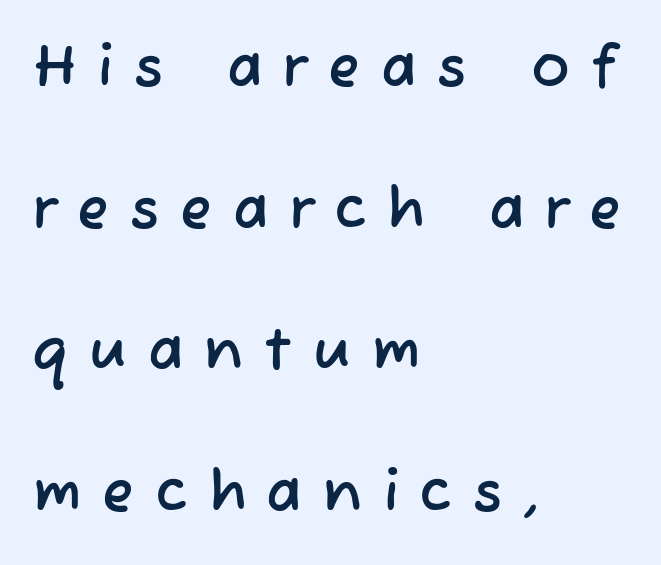
Q: Is the typeface a serif or a sans-serif typeface? A: Sans-serif.
Q: Is the text underlined? A: No.
Q: How is the paragraph aligned? A: Left-aligned.
Q: Is the spacing between letters normal or unusually wide? A: Unusually wide.
Q: Is the spacing between lines tight, normal or loose? A: Loose.
Q: Width (condensed, normal, or wide)? A: Normal.
Q: Stroke contrast? A: Low.
Q: x-height? A: Medium.
Q: Monospaced? A: No.
